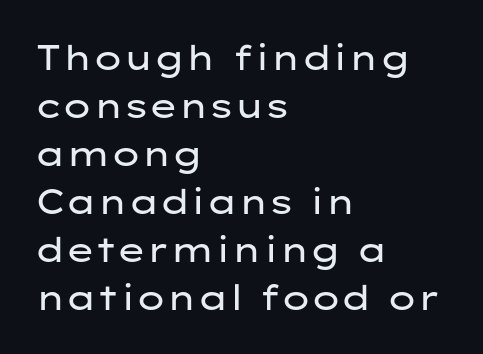
{"serif": "no", "italic": "no", "bold": "no", "weight": "regular", "width": "wide", "stroke_contrast": "low", "x_height": "medium", "monospaced": "no", "underline": "no", "align": "left", "line_spacing": "normal", "line_spacing_ratio": 1.37, "letter_spacing": "normal", "letter_spacing_em": 0.0, "glyph_px": 35}
